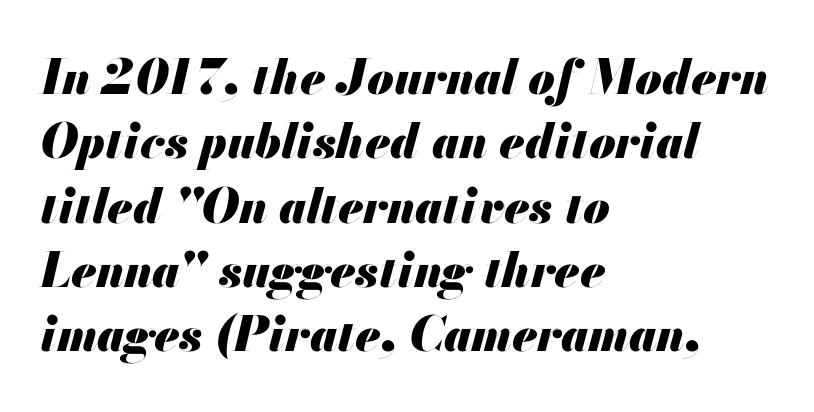
Heavy, bold letterforms. Rule under the text: the space is simply empty. Italic: yes, the glyphs are oblique. Note the varied advance widths — an 'i' is clearly narrower than an 'm'. Alignment: flush left. What's the leading like? Ordinary, nothing unusual.
